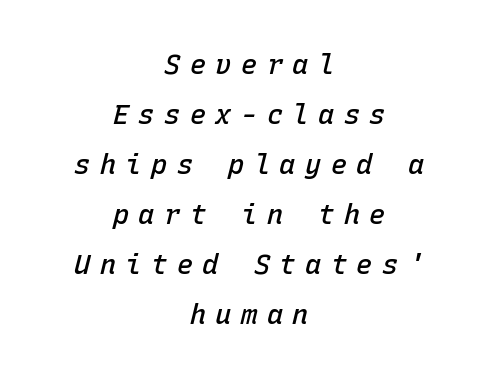
{"italic": "yes", "lean": "right", "slant_degrees": 15, "bold": "semi", "underline": "no", "align": "center", "line_spacing_ratio": 1.85, "letter_spacing": "wide", "letter_spacing_em": 0.35, "glyph_px": 27}
